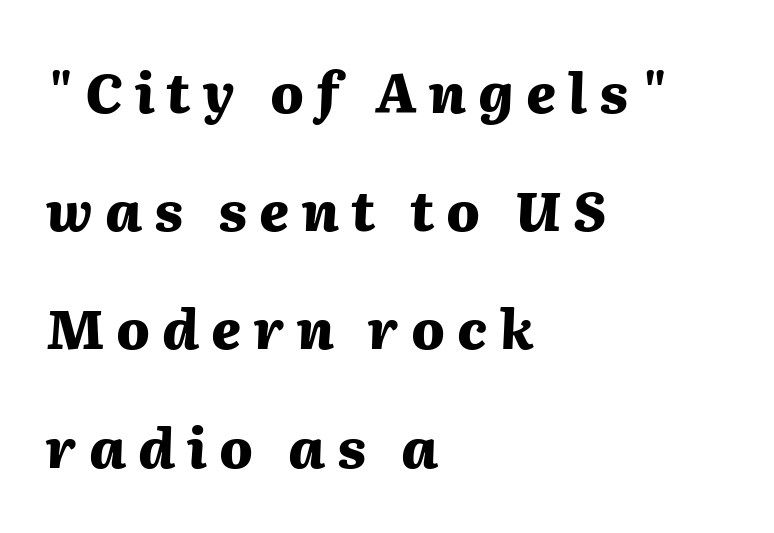
The image shows 55 px heavy type, italic (leaning right); set left-aligned, loose line spacing (2.15x), unusually wide letter spacing (+0.22 em), not underlined; medium stroke contrast and a medium x-height.
